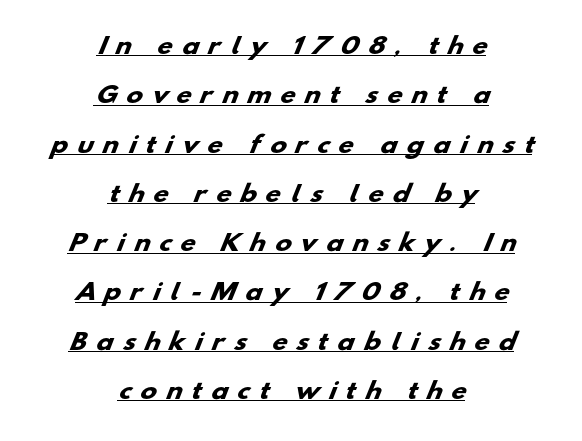
The image shows 22 px bold type; set centered, loose line spacing (2.24x), unusually wide letter spacing (+0.46 em), underlined.
